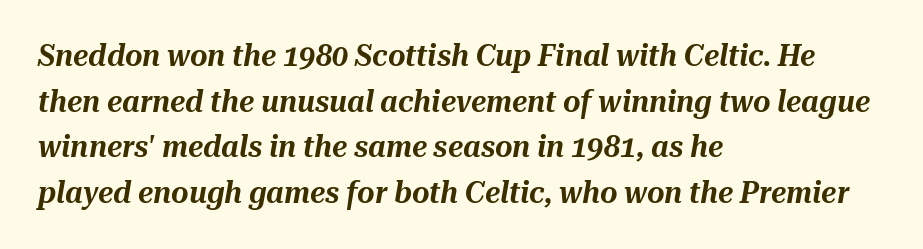
The image shows 30 px text type, italic (leaning right); set left-aligned, normal line spacing (1.52x), normal letter spacing, not underlined; medium stroke contrast and a medium x-height.
